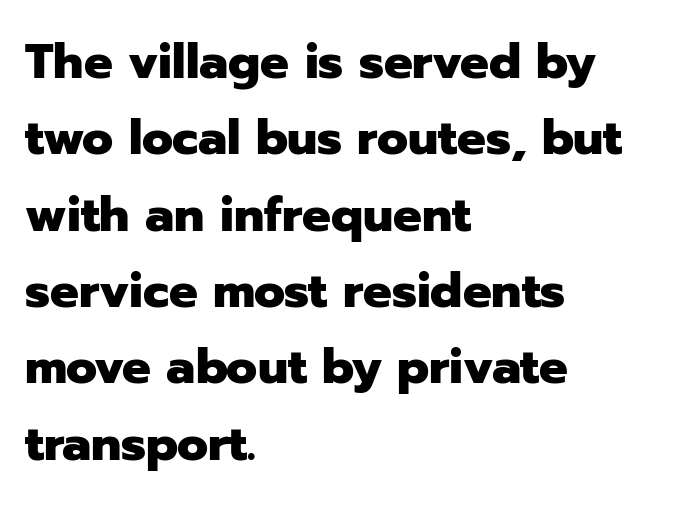
The image shows 48 px heavy sans-serif type, upright; set left-aligned, normal line spacing (1.59x), normal letter spacing, not underlined; low stroke contrast and a medium x-height.
